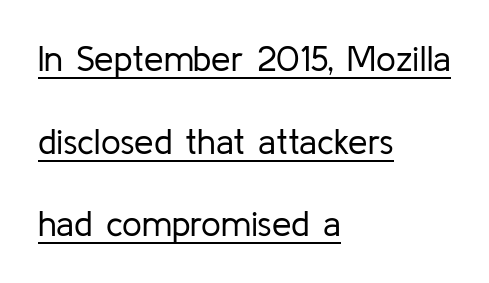
The image shows 35 px regular-weight sans-serif type, upright; set left-aligned, loose line spacing (2.36x), normal letter spacing, underlined; low stroke contrast and a medium x-height.
